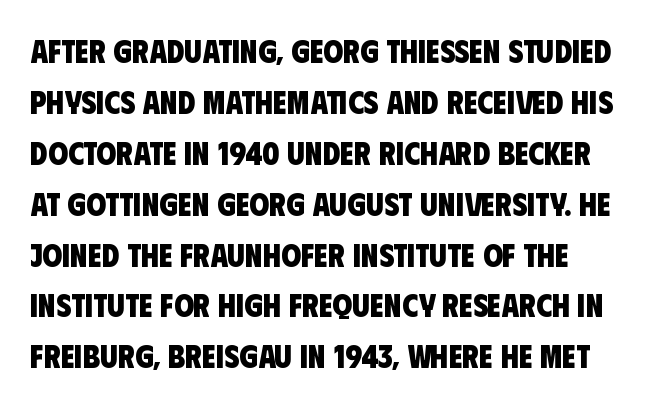
{"serif": "no", "bold": "yes", "weight": "heavy", "width": "condensed", "stroke_contrast": "low", "x_height": "large", "monospaced": "no", "underline": "no", "line_spacing": "normal", "line_spacing_ratio": 1.59, "letter_spacing": "normal", "letter_spacing_em": 0.0, "glyph_px": 32}
